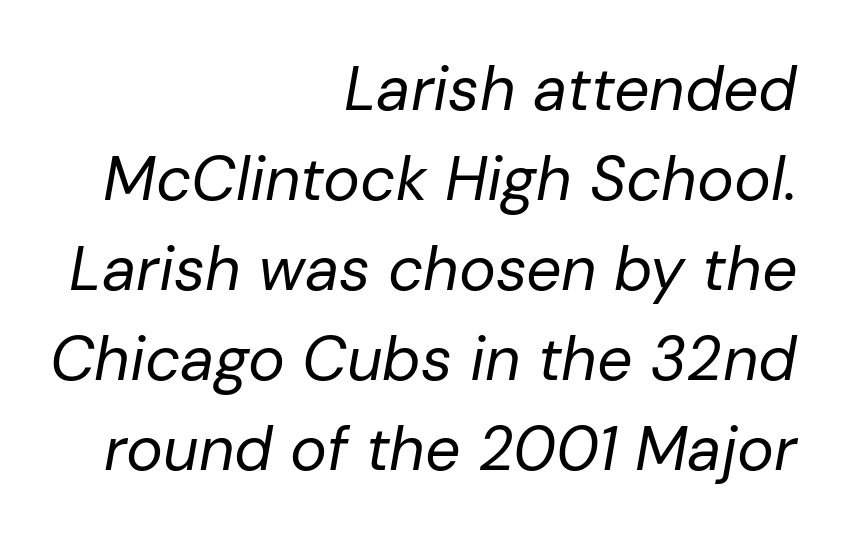
The image shows 62 px regular-weight type, italic (leaning right); set right-aligned, normal line spacing (1.45x), normal letter spacing, not underlined; low stroke contrast and a medium x-height.
